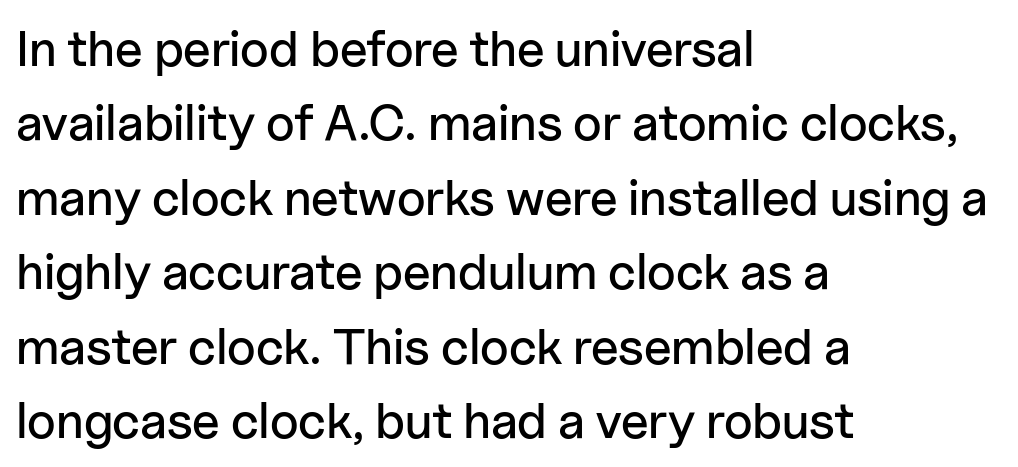
{"serif": "no", "italic": "no", "width": "normal", "stroke_contrast": "low", "x_height": "medium", "monospaced": "no", "underline": "no", "align": "left", "line_spacing": "normal", "line_spacing_ratio": 1.46, "letter_spacing": "normal", "letter_spacing_em": 0.0, "glyph_px": 51}
